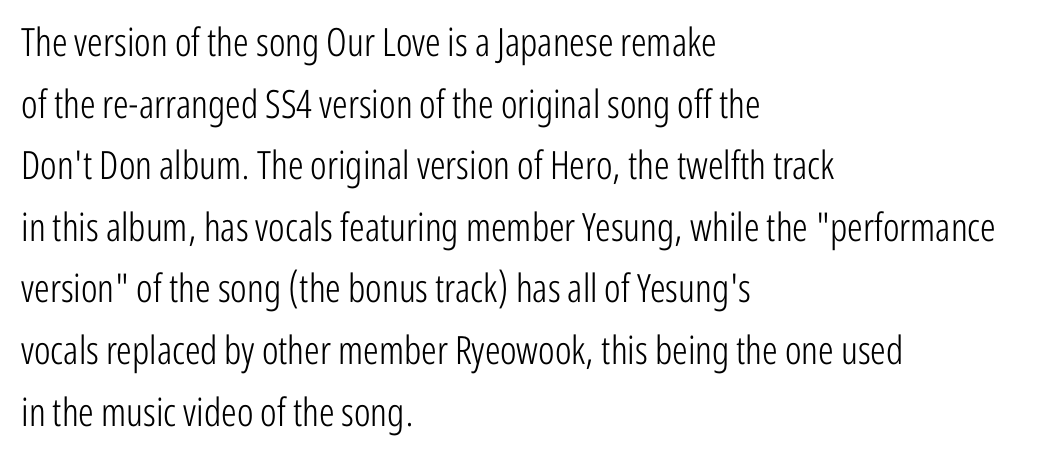
Q: Is the text bold? A: No.
Q: Is the text italic (slanted)? A: No, it is upright.
Q: Is the typeface a serif or a sans-serif typeface? A: Sans-serif.
Q: Is the text underlined? A: No.
Q: How is the paragraph aligned? A: Left-aligned.
Q: Is the spacing between letters normal or unusually wide? A: Normal.
Q: Is the spacing between lines tight, normal or loose? A: Normal.
Q: Width (condensed, normal, or wide)? A: Condensed.
Q: Stroke contrast? A: Low.
Q: x-height? A: Medium.
Q: Monospaced? A: No.
